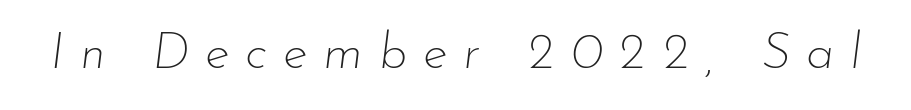
{"italic": "yes", "lean": "right", "slant_degrees": 7, "bold": "no", "weight": "thin", "width": "normal", "stroke_contrast": "low", "x_height": "small", "monospaced": "no", "underline": "no", "letter_spacing": "wide", "letter_spacing_em": 0.31, "glyph_px": 51}
